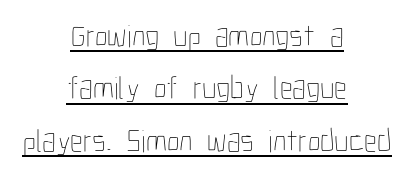
The image shows 32 px thin, condensed type, upright; set centered, normal line spacing (1.64x), normal letter spacing, underlined; low stroke contrast and a medium x-height.
